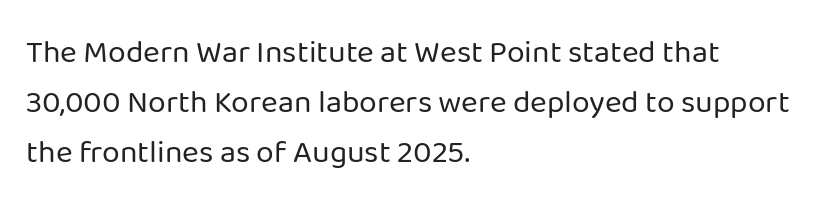
The image shows 32 px regular-weight sans-serif type, upright; set left-aligned, normal line spacing (1.57x), normal letter spacing, not underlined; low stroke contrast and a medium x-height.
